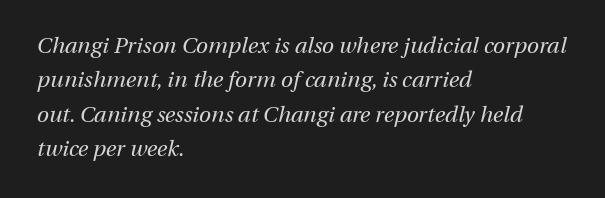
{"italic": "yes", "lean": "right", "slant_degrees": 13, "bold": "no", "underline": "no", "align": "left", "line_spacing": "normal", "line_spacing_ratio": 1.56, "letter_spacing": "normal", "letter_spacing_em": 0.0, "glyph_px": 22}
